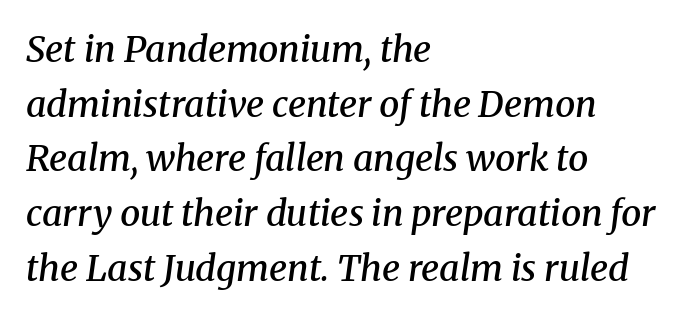
The image shows 36 px semibold serif type, italic (leaning right); set left-aligned, normal line spacing (1.52x), normal letter spacing, not underlined; medium stroke contrast and a medium x-height.
